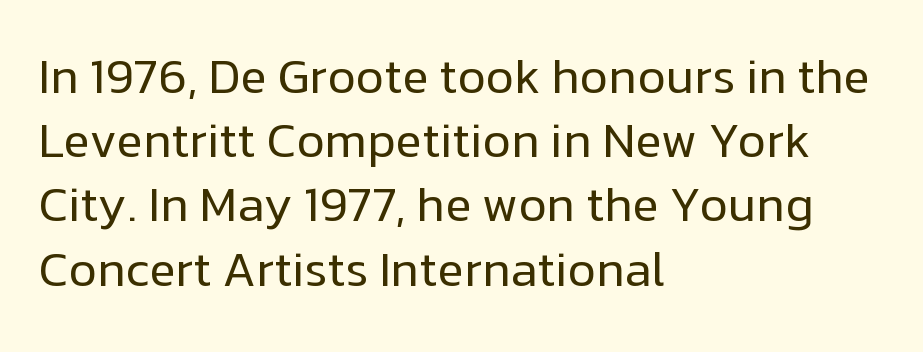
Stem width sits at or under what a default text font uses. Does the lettering tilt? It doesn't — this is upright. Casual observation: everything's shoved over to the left. Regular leading. Note the varied advance widths — an 'i' is clearly narrower than an 'm'. Between one letter and the next there's only the usual sliver of space.
